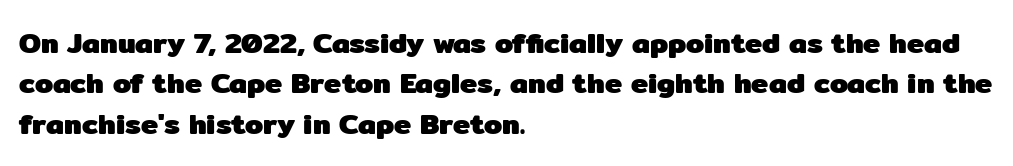
Tall strokes in this sample are plumb rather than angled. Do the characters align in a grid? No, the font is proportional. In terms of leading, this rendering sits right in the middle. Check under the words: just untouched page.
